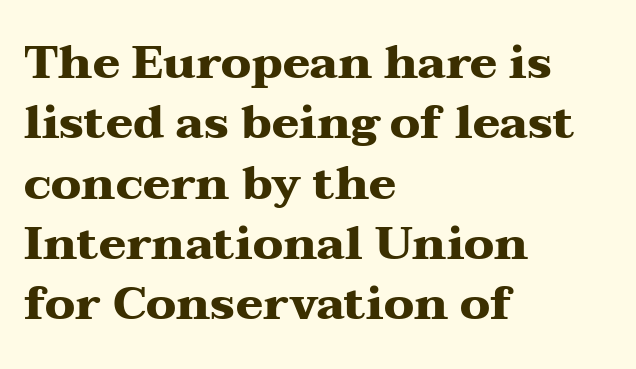
Q: Is the text bold? A: Yes.
Q: Is the text italic (slanted)? A: No, it is upright.
Q: Is the typeface a serif or a sans-serif typeface? A: Serif.
Q: Is the text underlined? A: No.
Q: How is the paragraph aligned? A: Left-aligned.
Q: Is the spacing between letters normal or unusually wide? A: Normal.
Q: Is the spacing between lines tight, normal or loose? A: Normal.
Q: Width (condensed, normal, or wide)? A: Wide.
Q: Stroke contrast? A: Medium.
Q: x-height? A: Medium.
Q: Monospaced? A: No.
